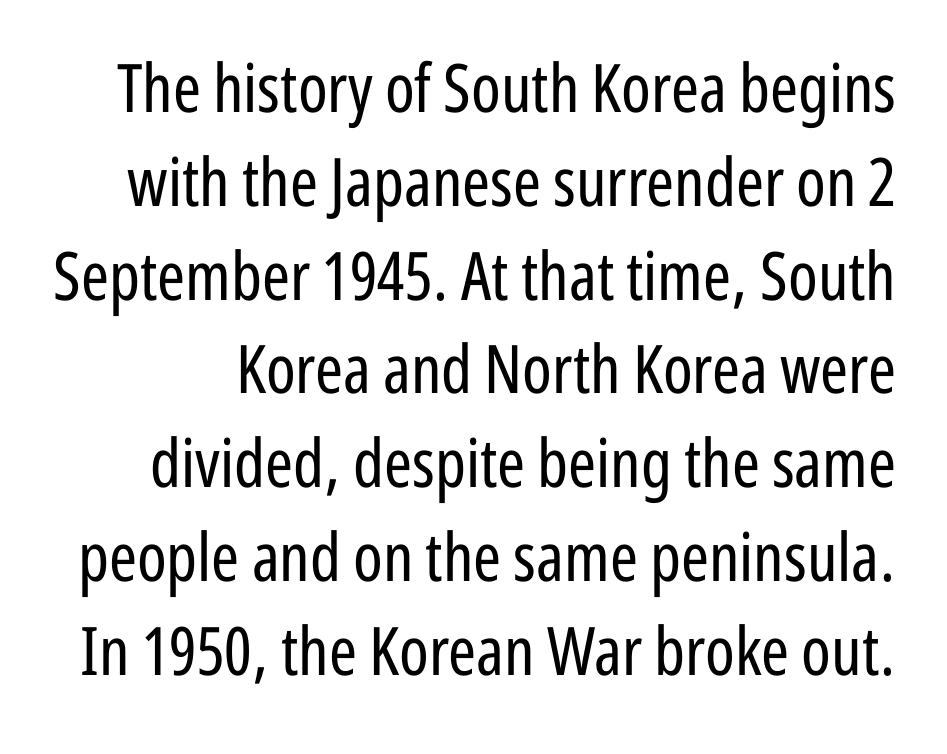
Q: Is the text bold? A: No.
Q: Is the text italic (slanted)? A: No, it is upright.
Q: Is the typeface a serif or a sans-serif typeface? A: Sans-serif.
Q: Is the text underlined? A: No.
Q: Is the spacing between letters normal or unusually wide? A: Normal.
Q: Is the spacing between lines tight, normal or loose? A: Normal.
Q: Width (condensed, normal, or wide)? A: Condensed.
Q: Stroke contrast? A: Low.
Q: x-height? A: Medium.
Q: Monospaced? A: No.
